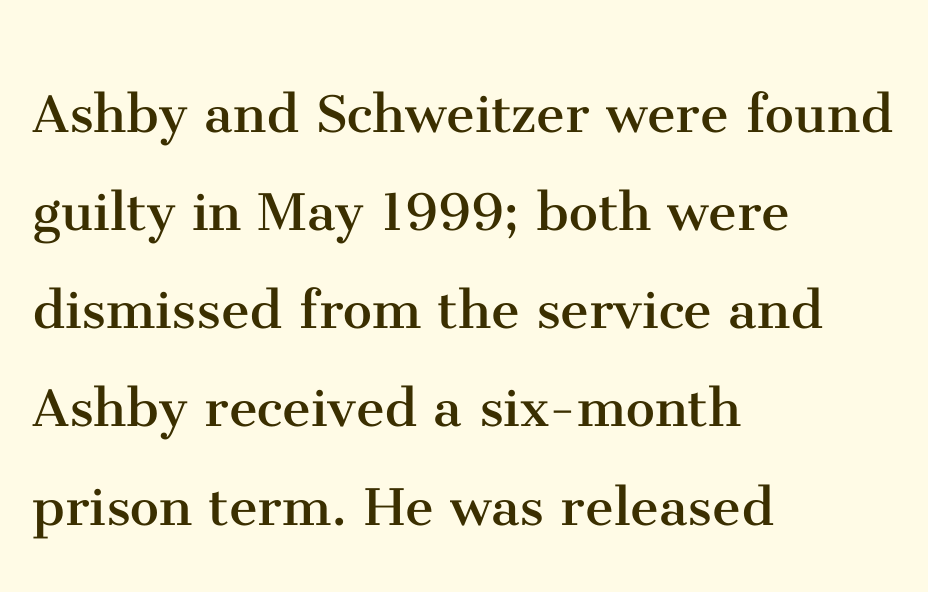
The image shows 65 px regular-weight serif type, upright; set left-aligned, normal line spacing (1.51x), normal letter spacing, not underlined; medium stroke contrast and a medium x-height.
